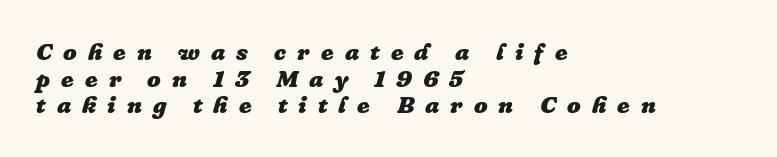
The type is letterspaced generously, with wide tracking. Does the leading feel generous? Not at all — it's pinched. Caption: multi-line text, flush left, ragged right. Lines of text with bare space underneath.
